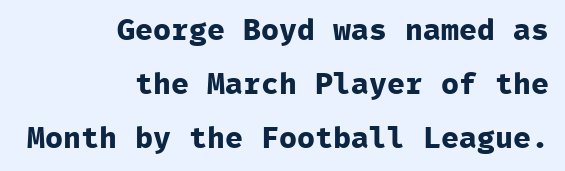
{"serif": "no", "italic": "no", "bold": "yes", "weight": "bold", "width": "normal", "stroke_contrast": "low", "x_height": "medium", "monospaced": "yes", "underline": "no", "align": "right", "line_spacing_ratio": 1.8, "letter_spacing": "normal", "letter_spacing_em": 0.0, "glyph_px": 30}
